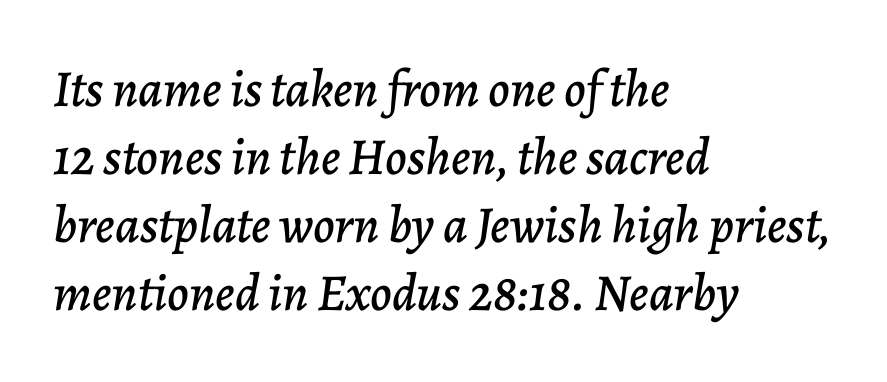
{"italic": "yes", "lean": "right", "slant_degrees": 7, "width": "normal", "stroke_contrast": "low", "x_height": "medium", "monospaced": "no", "underline": "no", "align": "left", "line_spacing": "normal", "line_spacing_ratio": 1.31, "letter_spacing": "normal", "letter_spacing_em": 0.0, "glyph_px": 52}
